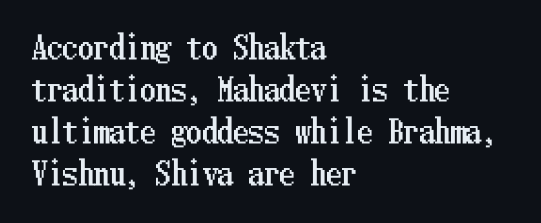
{"italic": "no", "width": "condensed", "stroke_contrast": "low", "x_height": "medium", "underline": "no", "align": "left", "line_spacing": "normal", "line_spacing_ratio": 1.36, "letter_spacing": "normal", "letter_spacing_em": 0.0, "glyph_px": 31}
